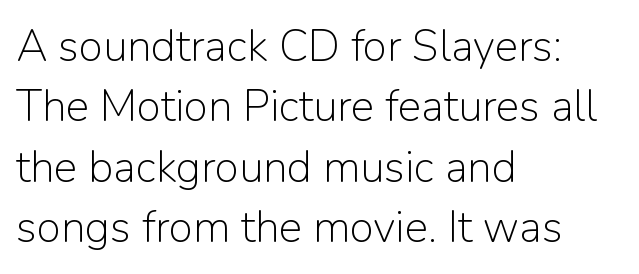
How are the letters spaced? Ordinarily, with no added tracking. The type sits square on the baseline with zero lean. The letters advance in unequal steps, a hallmark of proportional type. Glance below the letters and you will spot only blank space. These glyphs show unthickened strokes, regular width or finer.
